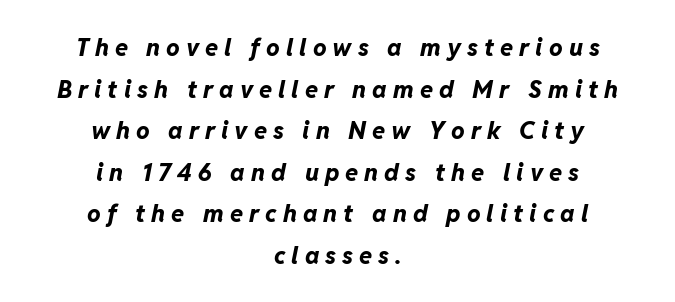
Q: Is the text bold? A: Yes.
Q: Is the text italic (slanted)? A: Yes, it leans right by about 11 degrees.
Q: Is the text underlined? A: No.
Q: How is the paragraph aligned? A: Centered.
Q: Is the spacing between letters normal or unusually wide? A: Unusually wide.
